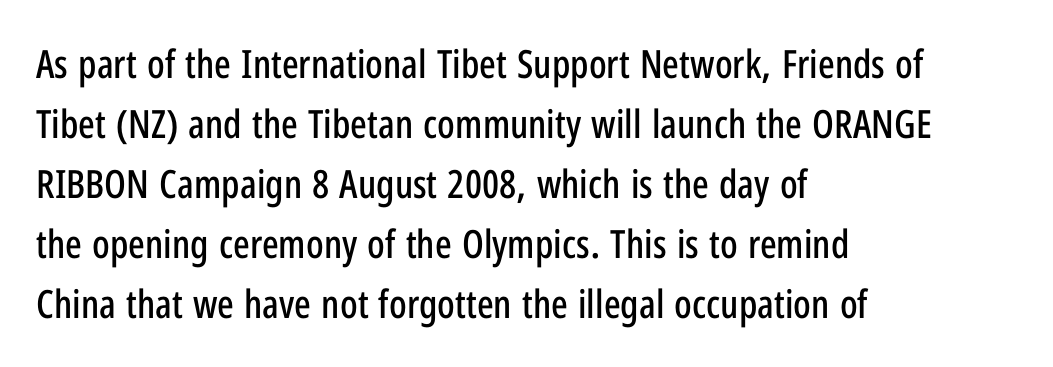
Q: Is the text italic (slanted)? A: No, it is upright.
Q: Is the typeface a serif or a sans-serif typeface? A: Sans-serif.
Q: Is the text underlined? A: No.
Q: How is the paragraph aligned? A: Left-aligned.
Q: Is the spacing between letters normal or unusually wide? A: Normal.
Q: Is the spacing between lines tight, normal or loose? A: Normal.
Q: Width (condensed, normal, or wide)? A: Condensed.
Q: Stroke contrast? A: Low.
Q: x-height? A: Medium.
Q: Monospaced? A: No.
